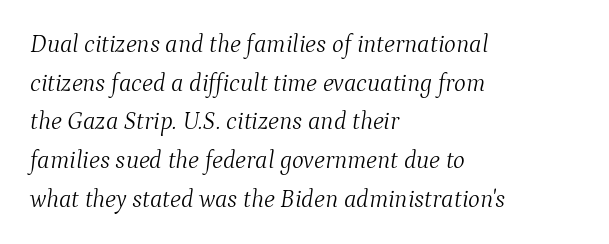
The image shows 25 px text type, italic (leaning right); set left-aligned, normal line spacing (1.55x), normal letter spacing, not underlined.
